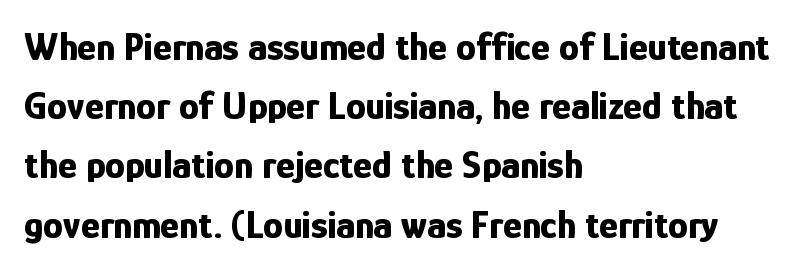
The image shows 40 px bold, condensed sans-serif type, upright; set left-aligned, normal line spacing (1.48x), normal letter spacing, not underlined; low stroke contrast and a medium x-height.
